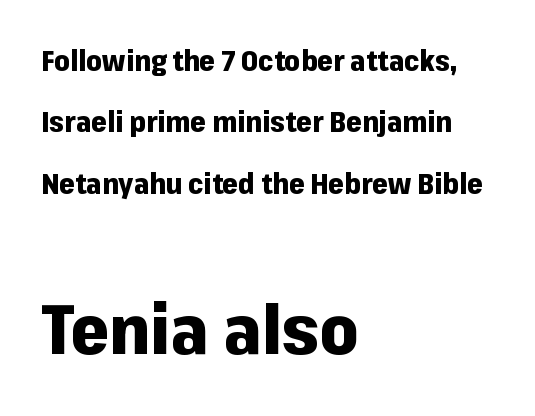
This sample uses plain, unmodified letter spacing. These lines are rendered in a variable-pitch font. The baseline area is clear. The characters display no serif detailing; their extremities are plain.
